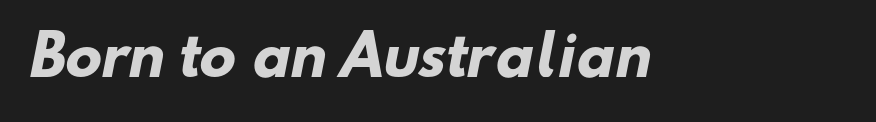
Q: Is the text bold? A: Yes.
Q: Is the typeface a serif or a sans-serif typeface? A: Sans-serif.
Q: Is the text underlined? A: No.
Q: Is the spacing between letters normal or unusually wide? A: Normal.
Q: Width (condensed, normal, or wide)? A: Normal.
Q: Stroke contrast? A: Low.
Q: x-height? A: Small.
Q: Monospaced? A: No.
